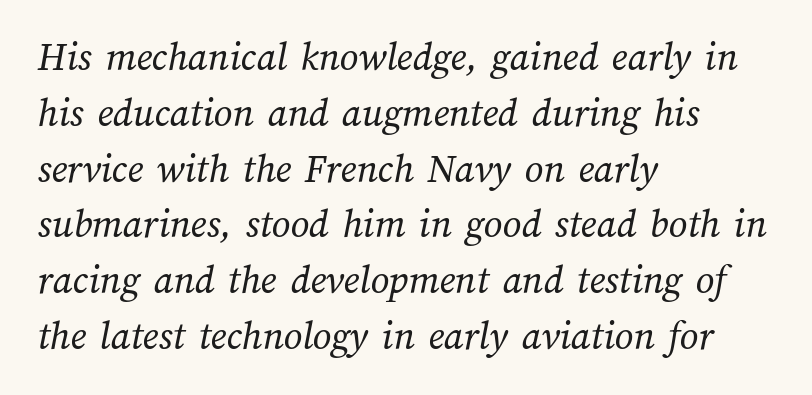
The image shows 41 px regular-weight type; set left-aligned, normal line spacing (1.36x), normal letter spacing, not underlined; medium stroke contrast and a medium x-height.
